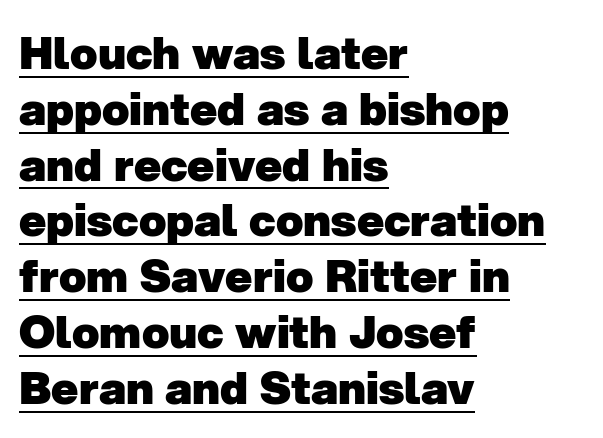
Q: Is the text bold? A: Yes.
Q: Is the typeface a serif or a sans-serif typeface? A: Sans-serif.
Q: Is the text underlined? A: Yes.
Q: How is the paragraph aligned? A: Left-aligned.
Q: Is the spacing between letters normal or unusually wide? A: Normal.
Q: Width (condensed, normal, or wide)? A: Normal.
Q: Stroke contrast? A: Low.
Q: x-height? A: Medium.
Q: Monospaced? A: No.
